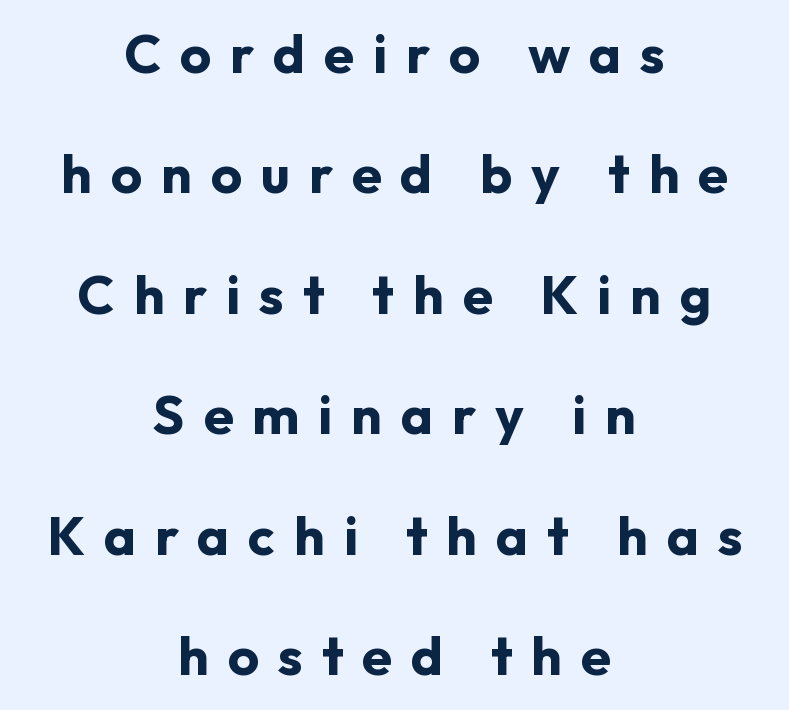
In terms of letterspacing, this is a distinctly airy, spread setting. Note the varied advance widths — an 'i' is clearly narrower than an 'm'. The gap between lines stays unmarked. The lettering holds an erect, upright posture throughout. Serifs: no, the terminals of the letterforms are clean. Set as a true bold cut, around the 700 mark.
